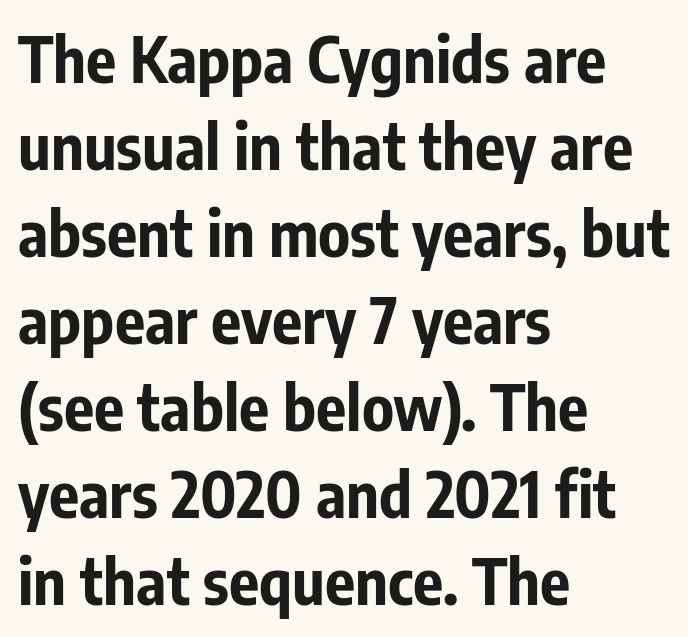
{"serif": "no", "italic": "no", "bold": "yes", "weight": "bold", "width": "condensed", "stroke_contrast": "low", "x_height": "medium", "monospaced": "no", "underline": "no", "align": "left", "line_spacing": "normal", "line_spacing_ratio": 1.38, "letter_spacing": "normal", "letter_spacing_em": 0.0, "glyph_px": 63}
